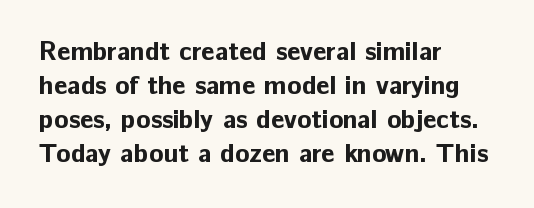
Typeset ragged right — the left edge is the straight one. Words float on clear page, feet unadorned. Vertically, the passage feels balanced, rows spaced as you'd expect. This sample uses plain, unmodified letter spacing. Summary of weight: heavy, a full bold. Characters remain perfectly vertical along every line.
